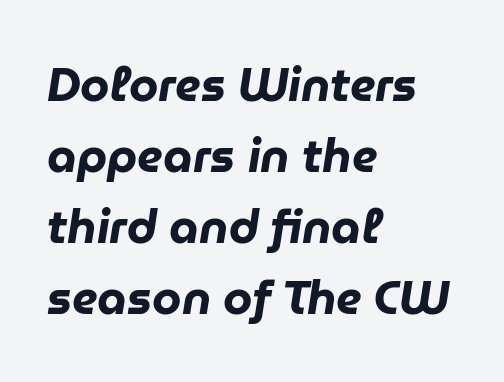
Q: Is the text bold? A: Yes.
Q: Is the text italic (slanted)? A: Yes, it leans right by about 9 degrees.
Q: Is the text underlined? A: No.
Q: How is the paragraph aligned? A: Left-aligned.
Q: Is the spacing between letters normal or unusually wide? A: Normal.
Q: Is the spacing between lines tight, normal or loose? A: Normal.
Q: Width (condensed, normal, or wide)? A: Normal.
Q: Stroke contrast? A: Low.
Q: x-height? A: Medium.
Q: Monospaced? A: No.
